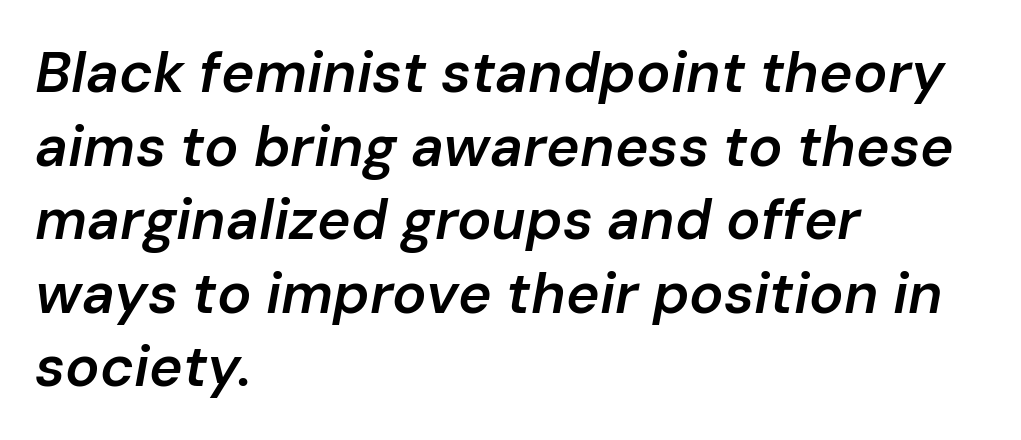
The image shows 57 px semibold type, italic (leaning right); set left-aligned, normal line spacing (1.29x), normal letter spacing, not underlined; low stroke contrast and a medium x-height.
